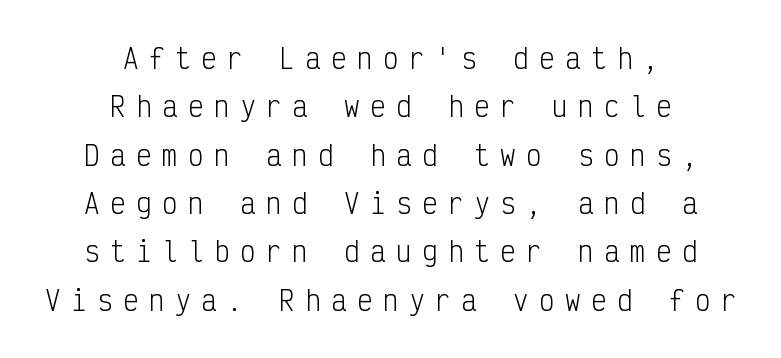
This rendering widens character spacing well past its baseline value. Short and long lines alike share a common midpoint. The baseline area is clear. You can tell it's not italic because the verticals are truly vertical. Is the type heavy? It reads as light-to-regular instead.
